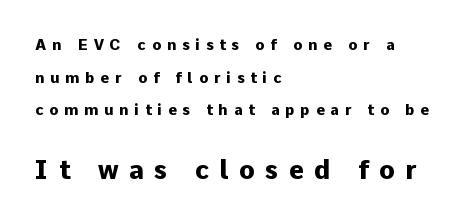
{"italic": "no", "bold": "yes", "underline": "no", "align": "left", "line_spacing": "loose", "line_spacing_ratio": 2.18, "letter_spacing": "wide", "letter_spacing_em": 0.39, "larger_block": "second", "size_ratio": 1.73, "glyph_px": 26}
